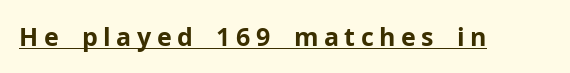
Q: Is the text bold? A: Yes.
Q: Is the text italic (slanted)? A: No, it is upright.
Q: Is the text underlined? A: Yes.
Q: Is the spacing between letters normal or unusually wide? A: Unusually wide.
